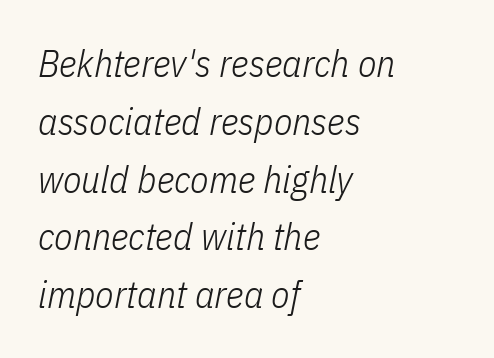
The image shows 38 px light, condensed type, italic (leaning right); set left-aligned, normal line spacing (1.52x), normal letter spacing, not underlined; low stroke contrast and a medium x-height.
